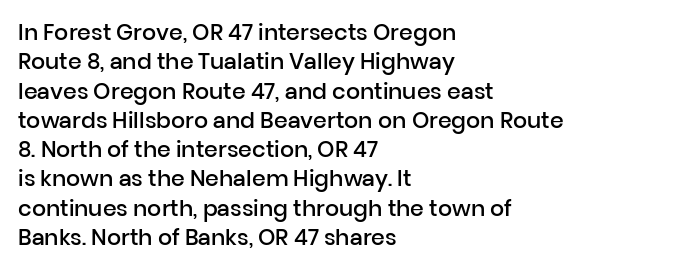
{"italic": "no", "bold": "semi", "underline": "no", "align": "left", "line_spacing": "normal", "line_spacing_ratio": 1.33, "letter_spacing": "normal", "letter_spacing_em": 0.0, "glyph_px": 22}
